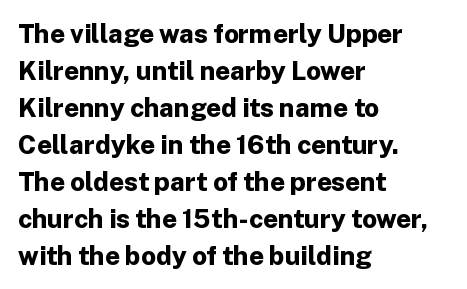
These words are printed bold, with thick strokes throughout. Between one letter and the next there's only the usual sliver of space. The letters stand straight up with perfectly vertical stems. The rendering anchors every line to the left-hand side. The leading is moderate, giving the passage an even texture.
